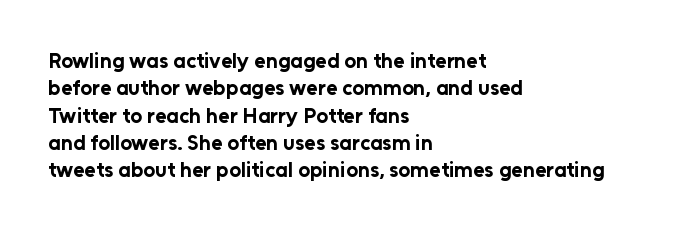
The rendering anchors every line to the left-hand side. This is the regular roman posture of the typeface. A normal amount of white space separates one row of letters from the next. The face used here is rendered with its standard letterfit. A clean baseline with only descenders dipping below it. The sample has been set heavy, in full bold.
